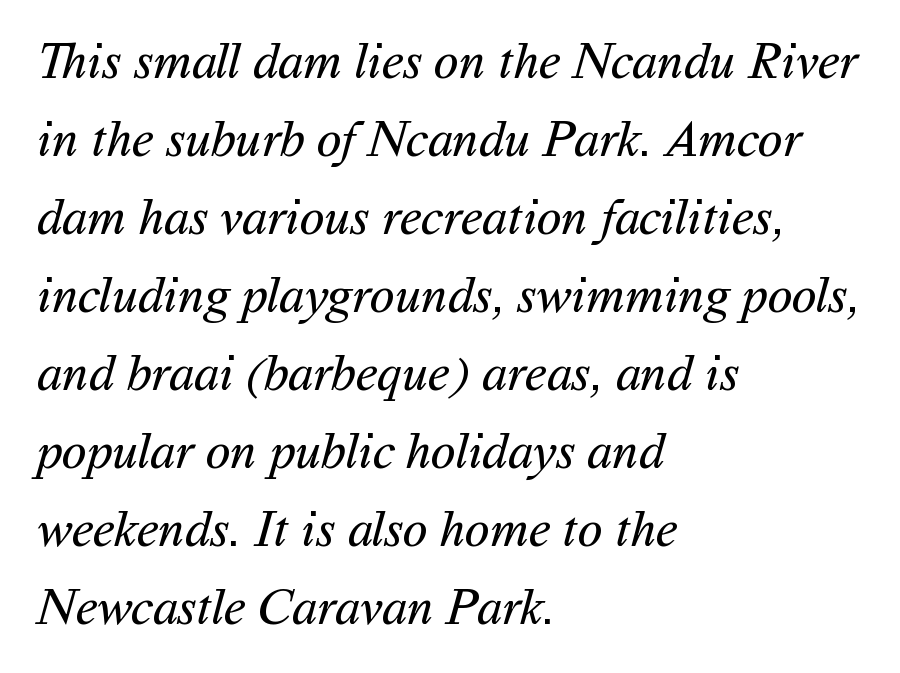
{"serif": "no", "bold": "no", "weight": "regular", "width": "normal", "stroke_contrast": "medium", "x_height": "medium", "monospaced": "no", "underline": "no", "align": "left", "line_spacing": "normal", "line_spacing_ratio": 1.53, "letter_spacing": "normal", "letter_spacing_em": 0.0, "glyph_px": 51}
